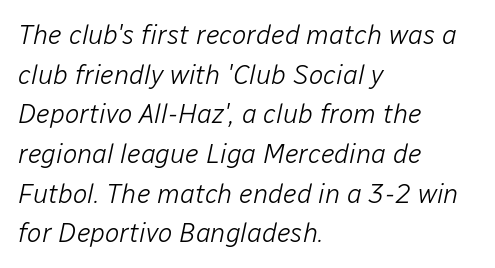
Q: Is the text bold? A: No.
Q: Is the text italic (slanted)? A: Yes, it leans right by about 12 degrees.
Q: Is the text underlined? A: No.
Q: How is the paragraph aligned? A: Left-aligned.
Q: Is the spacing between letters normal or unusually wide? A: Normal.
Q: Is the spacing between lines tight, normal or loose? A: Normal.
